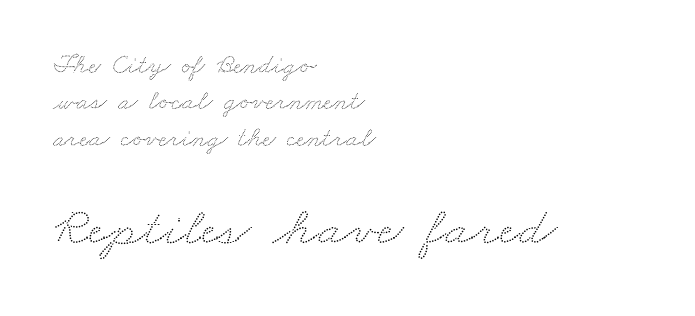
{"width": "wide", "stroke_contrast": "low", "x_height": "small", "monospaced": "no", "underline": "no", "align": "left", "line_spacing": "normal", "line_spacing_ratio": 1.3, "letter_spacing": "normal", "letter_spacing_em": 0.0, "larger_block": "second", "size_ratio": 1.96, "glyph_px": 55}
